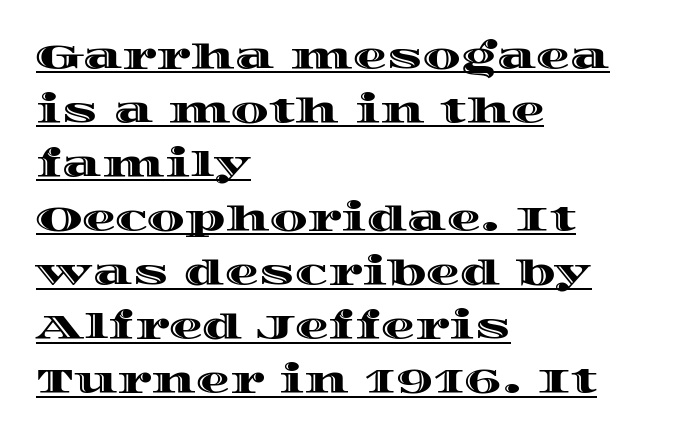
The type sits square on the baseline with zero lean. This sample carries an underscore along the baseline area. Do the characters align in a grid? No, the font is proportional. The face used here is rendered with its standard letterfit.
